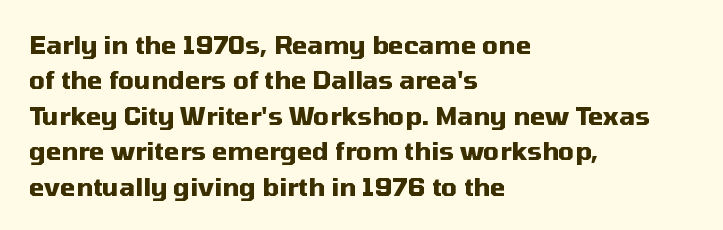
The image shows 25 px bold type, upright; set left-aligned, normal line spacing (1.42x), normal letter spacing, not underlined.
